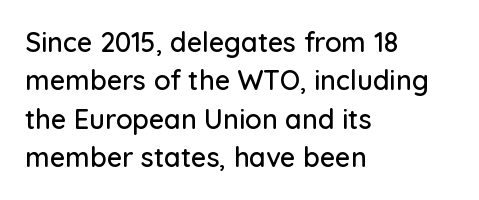
Compared with typical paragraphs, the rows here are spaced about the same. Posture: straight, roman, zero tilt. Inter-character spacing is left at the font's built-in metrics. The space beneath each line is pristine and unruled. The compositor pushed each line to the left boundary.
